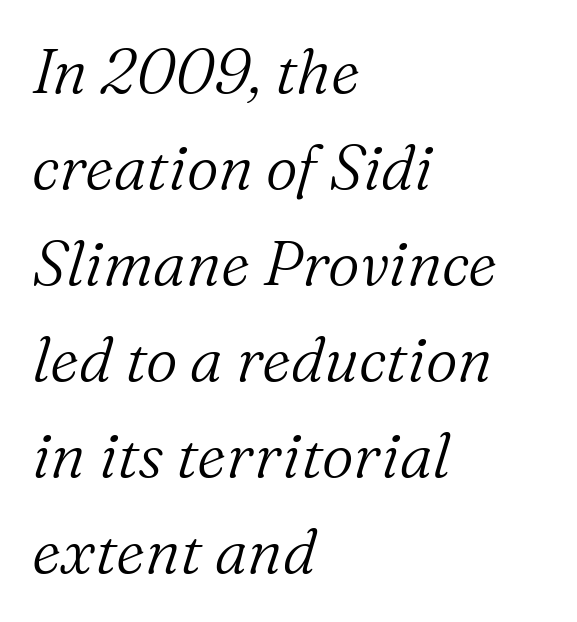
{"serif": "yes", "italic": "yes", "lean": "right", "slant_degrees": 16, "bold": "no", "weight": "light", "width": "normal", "stroke_contrast": "medium", "x_height": "medium", "monospaced": "no", "underline": "no", "align": "left", "line_spacing": "normal", "line_spacing_ratio": 1.55, "letter_spacing": "normal", "letter_spacing_em": 0.0, "glyph_px": 62}
